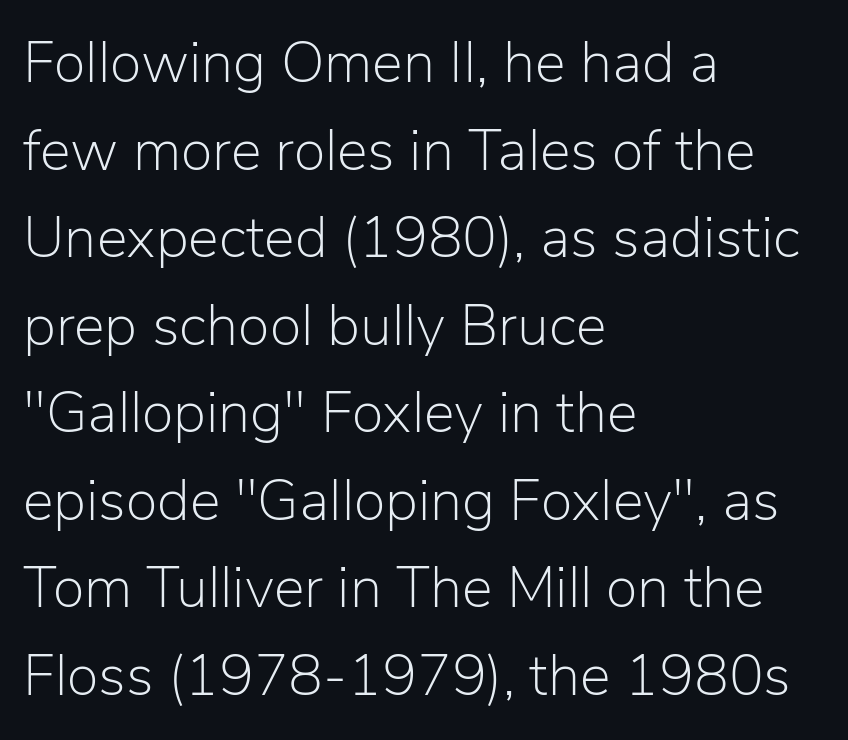
{"serif": "no", "italic": "no", "bold": "no", "weight": "light", "width": "normal", "stroke_contrast": "low", "x_height": "medium", "monospaced": "no", "underline": "no", "align": "left", "line_spacing": "normal", "line_spacing_ratio": 1.51, "letter_spacing": "normal", "letter_spacing_em": 0.0, "glyph_px": 58}
